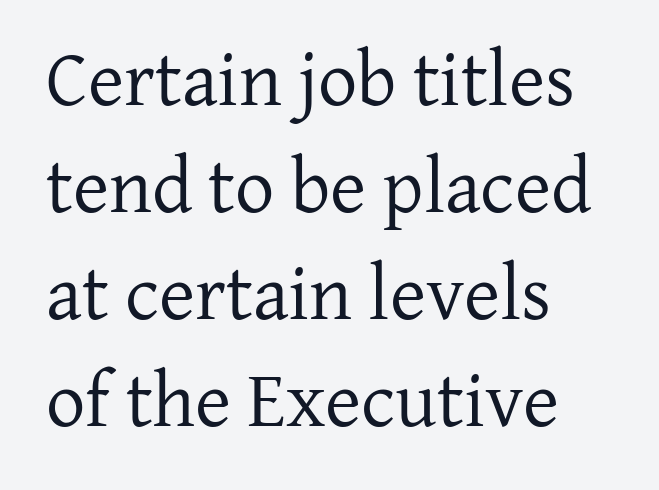
Q: Is the text bold? A: No.
Q: Is the text italic (slanted)? A: No, it is upright.
Q: Is the typeface a serif or a sans-serif typeface? A: Serif.
Q: Is the text underlined? A: No.
Q: How is the paragraph aligned? A: Left-aligned.
Q: Is the spacing between letters normal or unusually wide? A: Normal.
Q: Is the spacing between lines tight, normal or loose? A: Normal.
Q: Width (condensed, normal, or wide)? A: Normal.
Q: Stroke contrast? A: Low.
Q: x-height? A: Medium.
Q: Monospaced? A: No.
